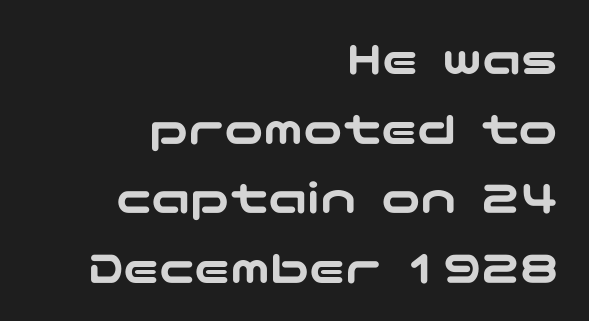
Clear beneath every line of the passage. Letter spacing: default. You can tell it's not italic because the verticals are truly vertical. The typeface chosen for these lines omits serifs. Layout note: lines flush right. In terms of leading, this rendering sits right in the middle.
